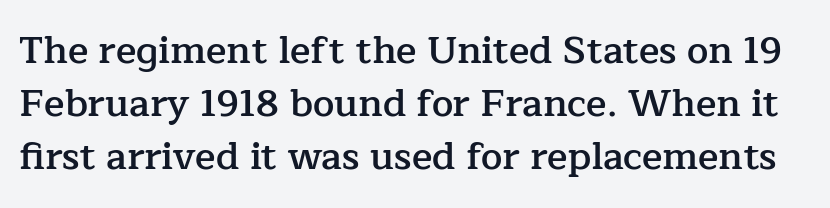
The letters are semibold — heavier than regular but short of a full bold. Letter spacing: default. The zone under the glyphs is completely vacant. The line-height multiplier appears to be the usual default.
